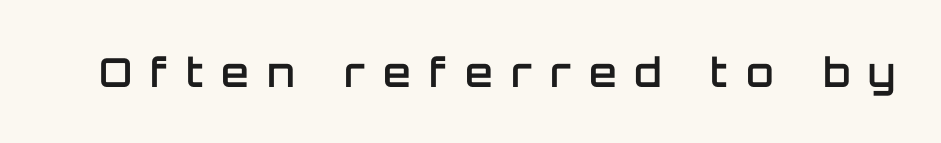
The image shows 40 px semibold sans-serif type, upright; set unusually wide letter spacing (+0.46 em), not underlined; low stroke contrast and a large x-height.
